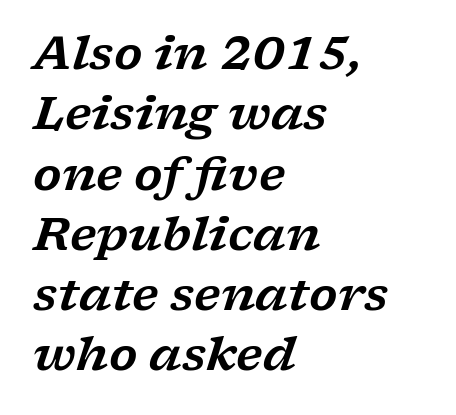
Q: Is the text italic (slanted)? A: Yes, it leans right by about 17 degrees.
Q: Is the typeface a serif or a sans-serif typeface? A: Serif.
Q: Is the text underlined? A: No.
Q: How is the paragraph aligned? A: Left-aligned.
Q: Is the spacing between letters normal or unusually wide? A: Normal.
Q: Is the spacing between lines tight, normal or loose? A: Normal.
Q: Width (condensed, normal, or wide)? A: Wide.
Q: Stroke contrast? A: Low.
Q: x-height? A: Medium.
Q: Monospaced? A: No.
